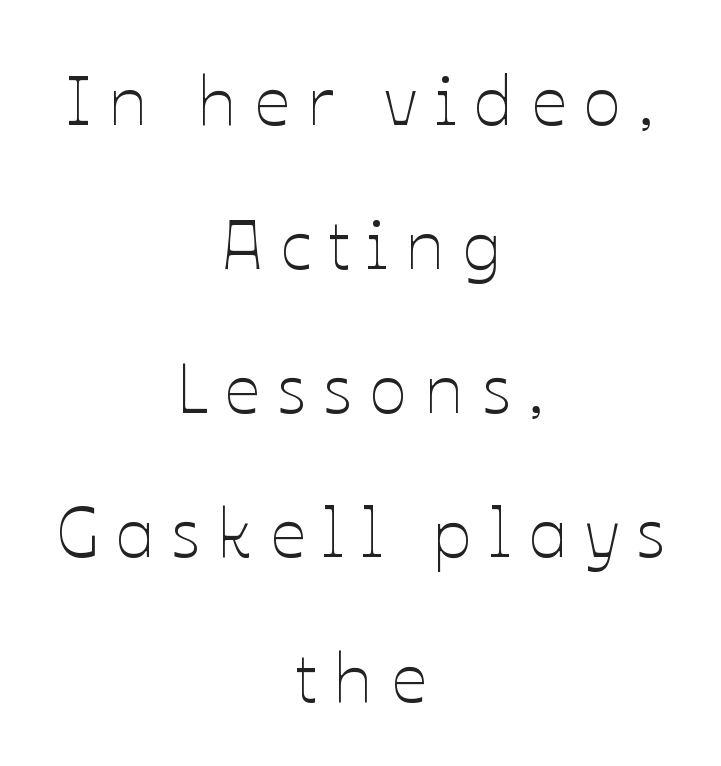
Q: Is the text bold? A: No.
Q: Is the text italic (slanted)? A: No, it is upright.
Q: Is the text underlined? A: No.
Q: How is the paragraph aligned? A: Centered.
Q: Is the spacing between letters normal or unusually wide? A: Unusually wide.
Q: Is the spacing between lines tight, normal or loose? A: Loose.
Q: Width (condensed, normal, or wide)? A: Normal.
Q: Stroke contrast? A: Low.
Q: x-height? A: Medium.
Q: Monospaced? A: No.
